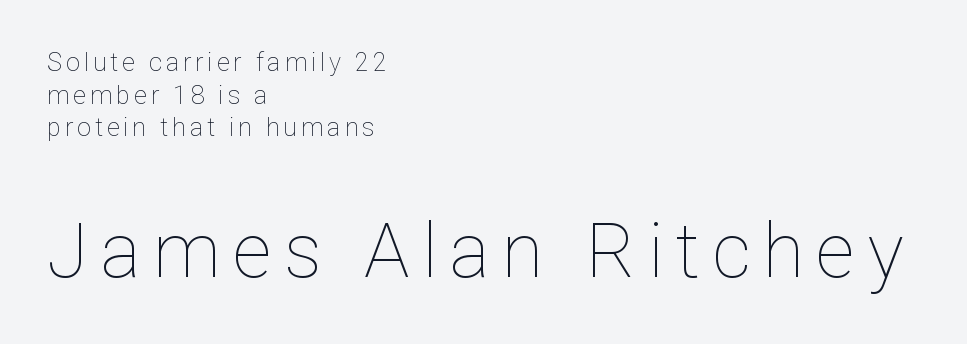
The image shows 76 px thin type, upright; set left-aligned, normal line spacing (1.31x), not underlined; the second (bottom) block is 3.04x larger; low stroke contrast and a medium x-height.
